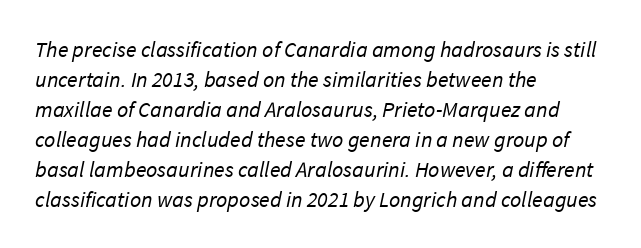
Q: Is the text bold? A: No.
Q: Is the text underlined? A: No.
Q: How is the paragraph aligned? A: Left-aligned.
Q: Is the spacing between letters normal or unusually wide? A: Normal.
Q: Is the spacing between lines tight, normal or loose? A: Normal.
